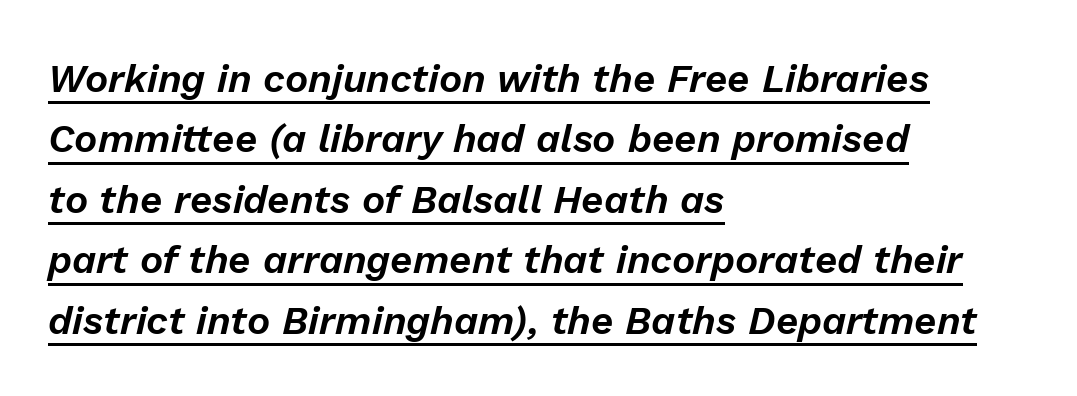
The image shows 39 px text type, italic (leaning right); set left-aligned, normal line spacing (1.55x), normal letter spacing, underlined; low stroke contrast and a medium x-height.
